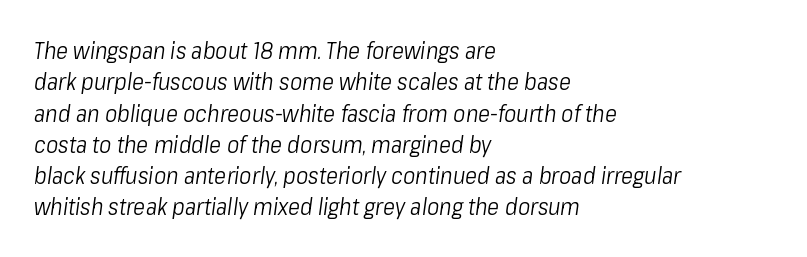
The image shows 23 px text type, italic (leaning right); set left-aligned, normal line spacing (1.36x), normal letter spacing, not underlined.
